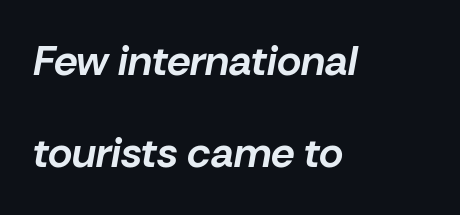
{"italic": "yes", "lean": "right", "slant_degrees": 10, "bold": "yes", "weight": "bold", "width": "normal", "stroke_contrast": "low", "x_height": "medium", "monospaced": "no", "underline": "no", "align": "left", "line_spacing": "loose", "line_spacing_ratio": 2.2, "letter_spacing": "normal", "letter_spacing_em": 0.0, "glyph_px": 42}
